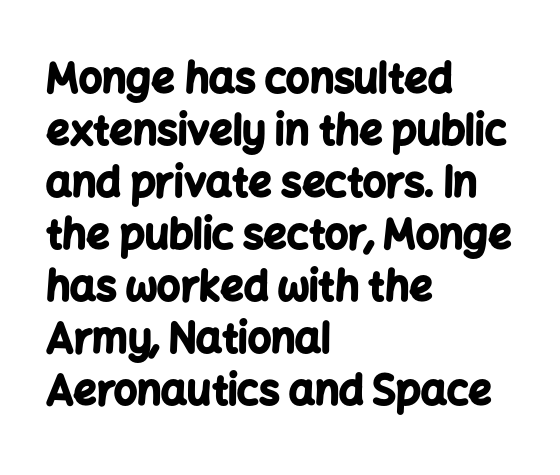
Q: Is the text bold? A: Yes.
Q: Is the text italic (slanted)? A: No, it is upright.
Q: Is the typeface a serif or a sans-serif typeface? A: Sans-serif.
Q: Is the text underlined? A: No.
Q: How is the paragraph aligned? A: Left-aligned.
Q: Is the spacing between letters normal or unusually wide? A: Normal.
Q: Is the spacing between lines tight, normal or loose? A: Normal.
Q: Width (condensed, normal, or wide)? A: Normal.
Q: Stroke contrast? A: Low.
Q: x-height? A: Medium.
Q: Monospaced? A: No.
